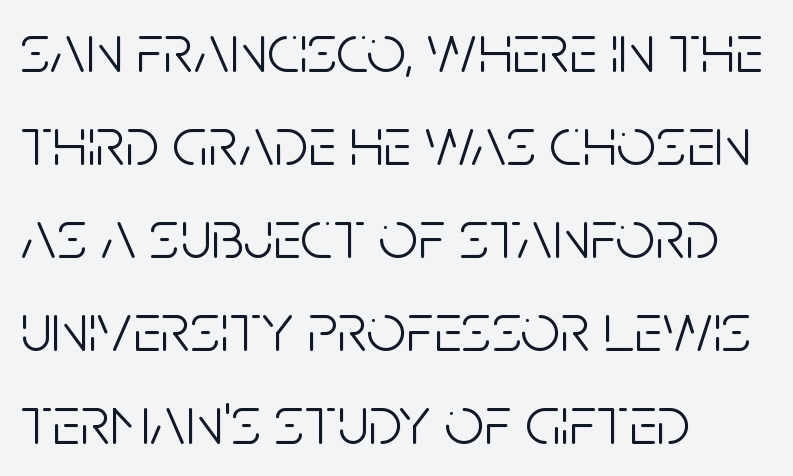
Q: Is the text bold? A: No.
Q: Is the text italic (slanted)? A: No, it is upright.
Q: Is the typeface a serif or a sans-serif typeface? A: Sans-serif.
Q: Is the text underlined? A: No.
Q: How is the paragraph aligned? A: Left-aligned.
Q: Is the spacing between letters normal or unusually wide? A: Normal.
Q: Is the spacing between lines tight, normal or loose? A: Normal.
Q: Width (condensed, normal, or wide)? A: Condensed.
Q: Stroke contrast? A: Low.
Q: x-height? A: Large.
Q: Monospaced? A: No.
